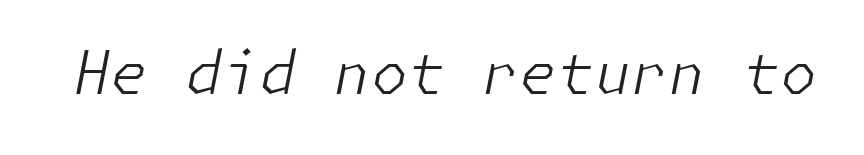
Words appear dense and cohesive because spacing is normal. Weight: regular or lighter. The strip under each line holds only bare page. Characters are canted at an angle relative to the baseline's perpendicular.
